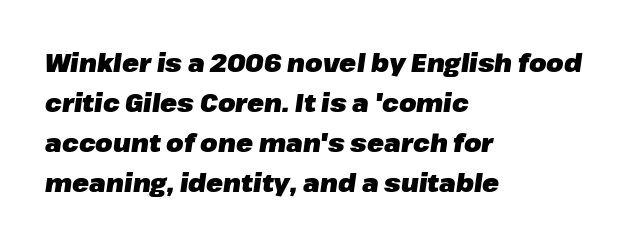
The designer left line spacing at the default. How are the letters spaced? Ordinarily, with no added tracking. Casual observation: everything's shoved over to the left. The font's italic variant was chosen for this text.
